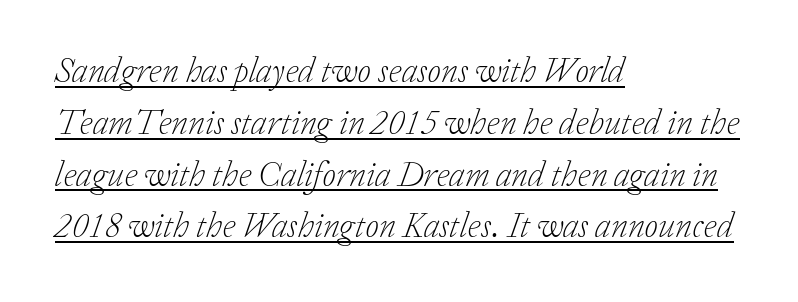
{"serif": "yes", "italic": "yes", "lean": "right", "slant_degrees": 20, "bold": "no", "weight": "light", "width": "normal", "stroke_contrast": "low", "x_height": "medium", "monospaced": "no", "underline": "yes", "align": "left", "line_spacing": "normal", "line_spacing_ratio": 1.48, "letter_spacing": "normal", "letter_spacing_em": 0.0, "glyph_px": 35}
